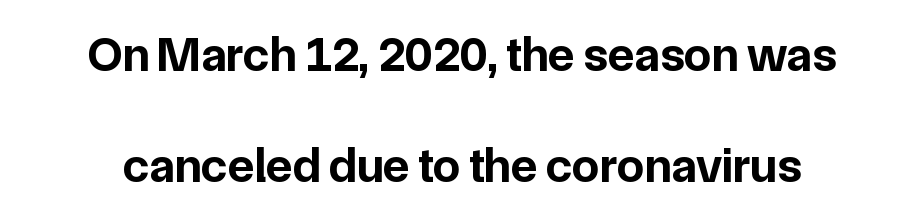
{"serif": "no", "italic": "no", "bold": "yes", "weight": "bold", "width": "normal", "stroke_contrast": "low", "x_height": "medium", "monospaced": "no", "underline": "no", "line_spacing": "loose", "line_spacing_ratio": 2.27, "letter_spacing": "normal", "letter_spacing_em": 0.0, "glyph_px": 49}
